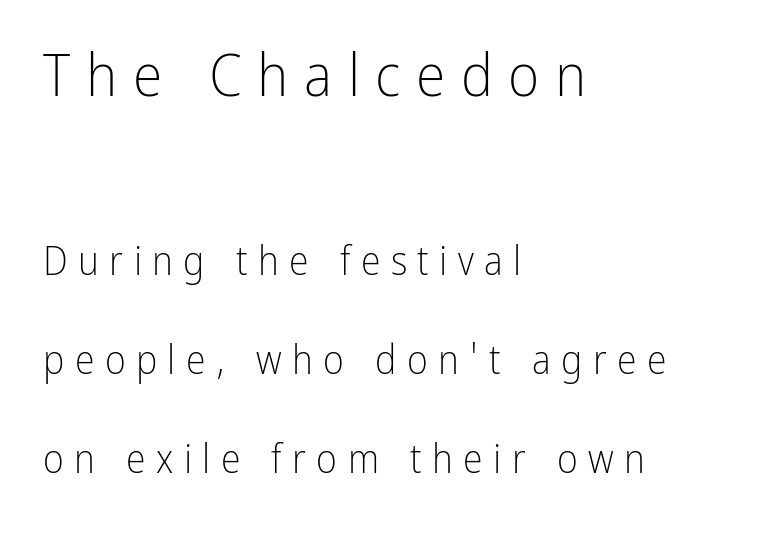
Q: Is the text bold? A: No.
Q: Is the text italic (slanted)? A: No, it is upright.
Q: Is the typeface a serif or a sans-serif typeface? A: Sans-serif.
Q: Is the text underlined? A: No.
Q: How is the paragraph aligned? A: Left-aligned.
Q: Is the spacing between letters normal or unusually wide? A: Unusually wide.
Q: Is the spacing between lines tight, normal or loose? A: Loose.
Q: Which block of text is set in a larger size, the first (top) or the second (bottom)? A: The first (top) one.
Q: Width (condensed, normal, or wide)? A: Condensed.
Q: Stroke contrast? A: Low.
Q: x-height? A: Medium.
Q: Monospaced? A: No.
